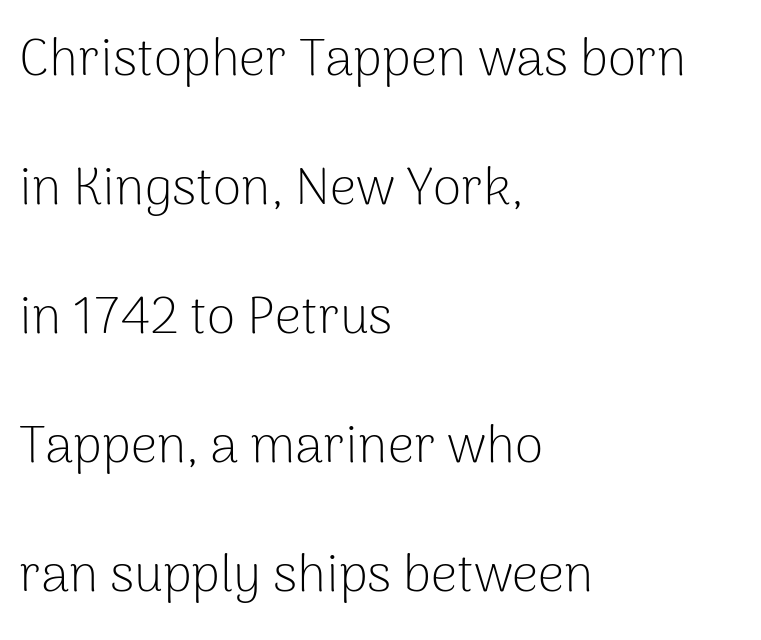
The image shows 52 px light sans-serif type, upright; set left-aligned, loose line spacing (2.48x), normal letter spacing, not underlined; low stroke contrast and a medium x-height.
